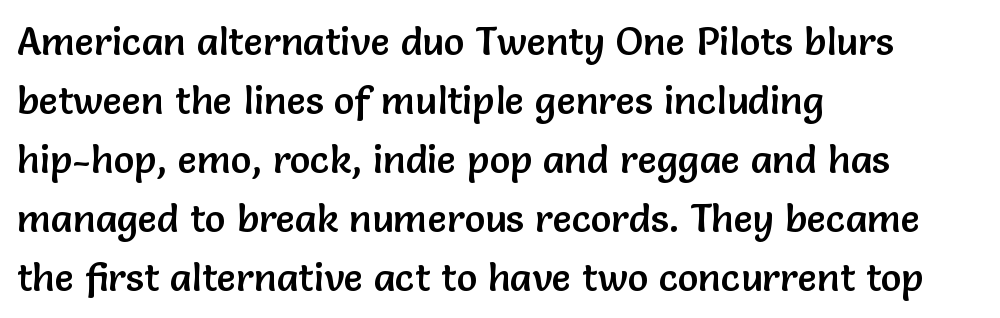
Q: Is the text italic (slanted)? A: No, it is upright.
Q: Is the typeface a serif or a sans-serif typeface? A: Sans-serif.
Q: Is the text underlined? A: No.
Q: How is the paragraph aligned? A: Left-aligned.
Q: Is the spacing between letters normal or unusually wide? A: Normal.
Q: Is the spacing between lines tight, normal or loose? A: Normal.
Q: Width (condensed, normal, or wide)? A: Normal.
Q: Stroke contrast? A: Low.
Q: x-height? A: Medium.
Q: Monospaced? A: No.
